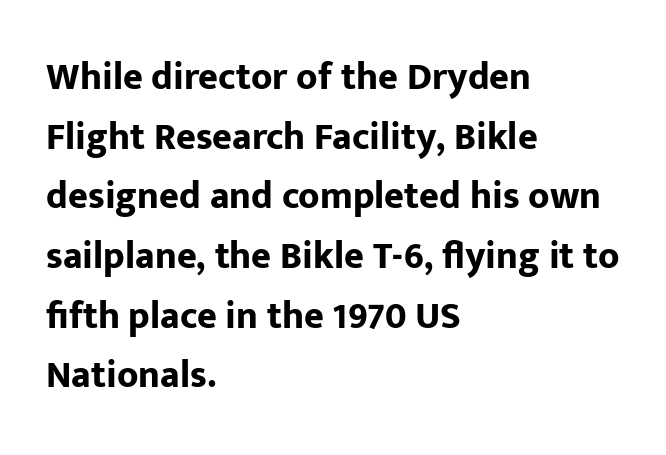
A normal amount of white space separates one row of letters from the next. Rendered with straight, roman letterforms. The passage shown is not underscored anywhere. No feet cap the strokes, marking this as sans-serif type. Spacing between characters is what you'd get straight out of the box. A student would call this left alignment; a typographer would say flush left, rag right.
